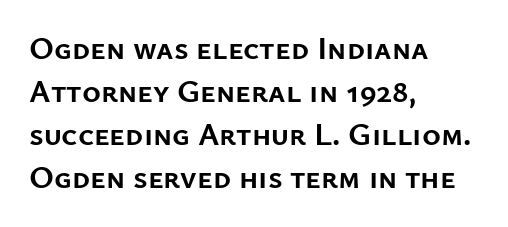
Q: Is the text bold? A: Yes.
Q: Is the text italic (slanted)? A: No, it is upright.
Q: Is the typeface a serif or a sans-serif typeface? A: Sans-serif.
Q: Is the text underlined? A: No.
Q: How is the paragraph aligned? A: Left-aligned.
Q: Is the spacing between letters normal or unusually wide? A: Normal.
Q: Is the spacing between lines tight, normal or loose? A: Normal.
Q: Width (condensed, normal, or wide)? A: Normal.
Q: Stroke contrast? A: Low.
Q: x-height? A: Medium.
Q: Monospaced? A: No.
